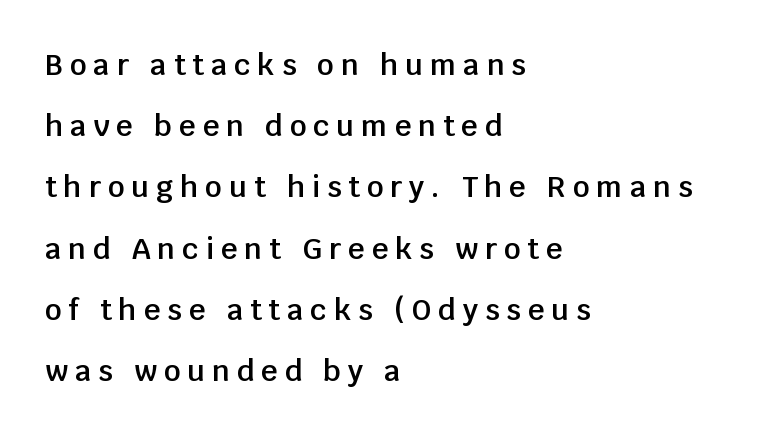
{"serif": "no", "italic": "no", "bold": "semi", "weight": "semibold", "width": "normal", "stroke_contrast": "low", "x_height": "large", "monospaced": "no", "underline": "no", "align": "left", "line_spacing": "loose", "line_spacing_ratio": 2.11, "letter_spacing": "wide", "letter_spacing_em": 0.24, "glyph_px": 29}
